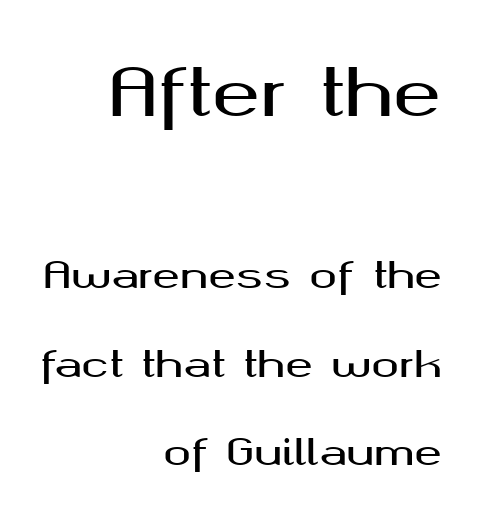
The image shows 65 px wide sans-serif type, upright; set right-aligned, loose line spacing (2.39x), normal letter spacing, not underlined; the first (top) block is 1.76x larger; medium stroke contrast and a medium x-height.
